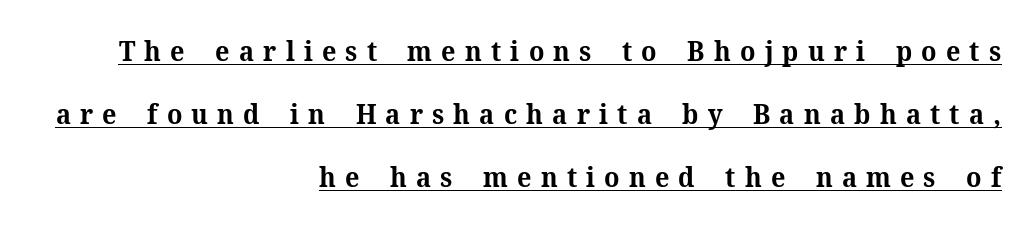
The image shows 27 px bold type, upright; set right-aligned, loose line spacing (2.34x), unusually wide letter spacing (+0.34 em), underlined.
